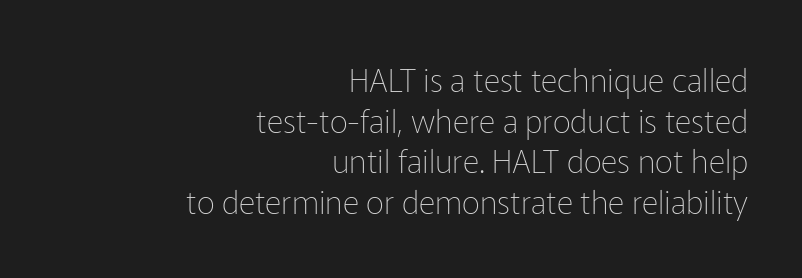
The image shows 32 px thin sans-serif type, upright; set right-aligned, normal line spacing (1.27x), normal letter spacing, not underlined; low stroke contrast and a medium x-height.
